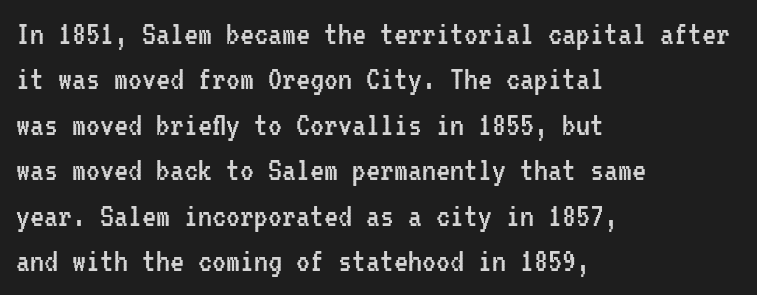
The image shows 35 px regular-weight, condensed sans-serif type, upright, monospaced; set left-aligned, normal line spacing (1.3x), normal letter spacing, not underlined; low stroke contrast and a medium x-height.
